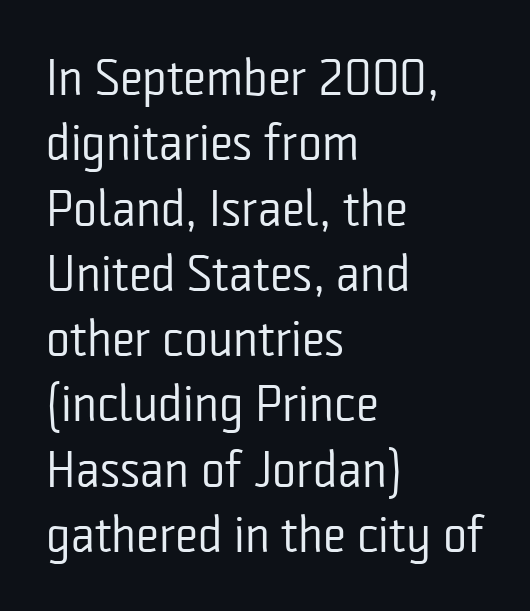
{"serif": "no", "italic": "no", "bold": "no", "weight": "regular", "width": "condensed", "stroke_contrast": "low", "x_height": "medium", "monospaced": "no", "underline": "no", "align": "left", "line_spacing": "normal", "line_spacing_ratio": 1.28, "letter_spacing": "normal", "letter_spacing_em": 0.0, "glyph_px": 51}
